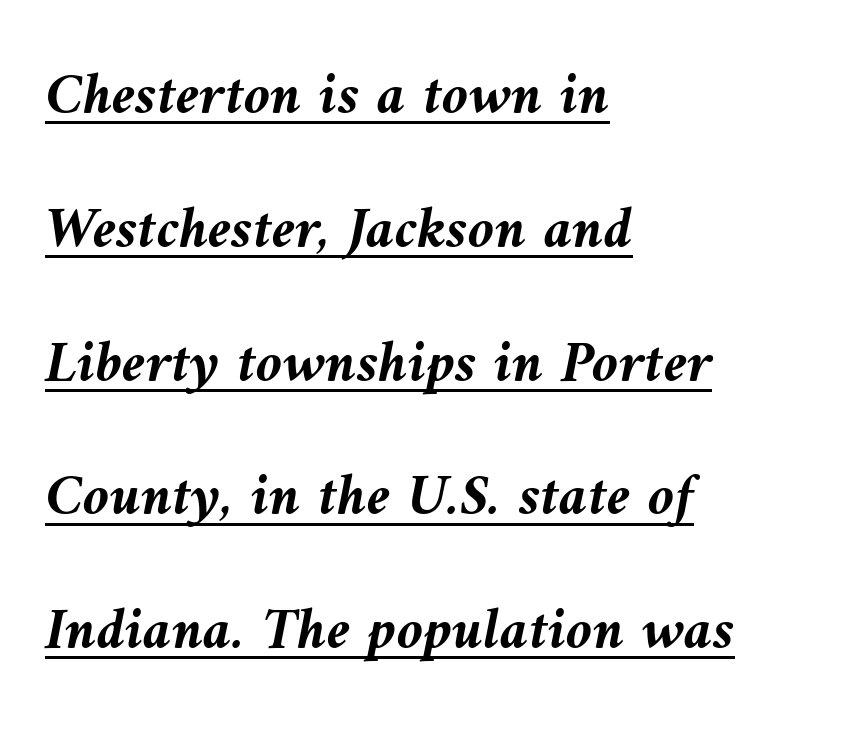
Q: Is the text bold? A: Yes.
Q: Is the text italic (slanted)? A: Yes, it leans left by about 9 degrees.
Q: Is the text underlined? A: Yes.
Q: How is the paragraph aligned? A: Left-aligned.
Q: Is the spacing between letters normal or unusually wide? A: Normal.
Q: Is the spacing between lines tight, normal or loose? A: Loose.
Q: Width (condensed, normal, or wide)? A: Normal.
Q: Stroke contrast? A: Medium.
Q: x-height? A: Medium.
Q: Monospaced? A: No.
